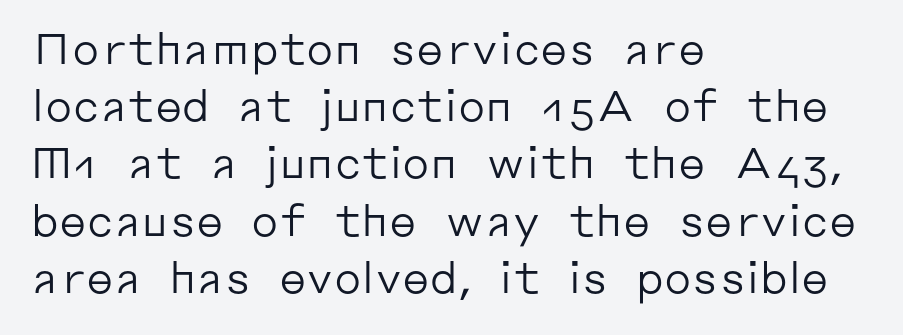
{"serif": "no", "italic": "no", "bold": "no", "weight": "regular", "width": "normal", "stroke_contrast": "low", "x_height": "medium", "monospaced": "no", "underline": "no", "align": "left", "line_spacing": "normal", "line_spacing_ratio": 1.33, "letter_spacing": "normal", "letter_spacing_em": 0.0, "glyph_px": 43}
